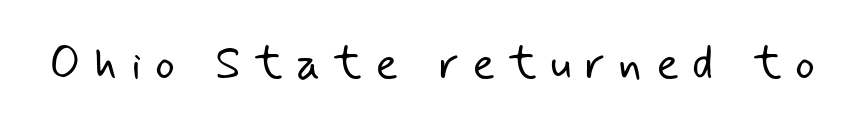
Q: Is the text bold? A: No.
Q: Is the typeface a serif or a sans-serif typeface? A: Sans-serif.
Q: Is the text underlined? A: No.
Q: Is the spacing between letters normal or unusually wide? A: Unusually wide.
Q: Width (condensed, normal, or wide)? A: Normal.
Q: Stroke contrast? A: Low.
Q: x-height? A: Small.
Q: Monospaced? A: No.
